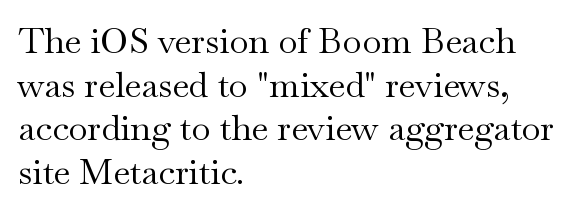
Q: Is the text bold? A: No.
Q: Is the text italic (slanted)? A: No, it is upright.
Q: Is the typeface a serif or a sans-serif typeface? A: Serif.
Q: Is the text underlined? A: No.
Q: How is the paragraph aligned? A: Left-aligned.
Q: Is the spacing between letters normal or unusually wide? A: Normal.
Q: Is the spacing between lines tight, normal or loose? A: Normal.
Q: Width (condensed, normal, or wide)? A: Wide.
Q: Stroke contrast? A: Medium.
Q: x-height? A: Small.
Q: Monospaced? A: No.
